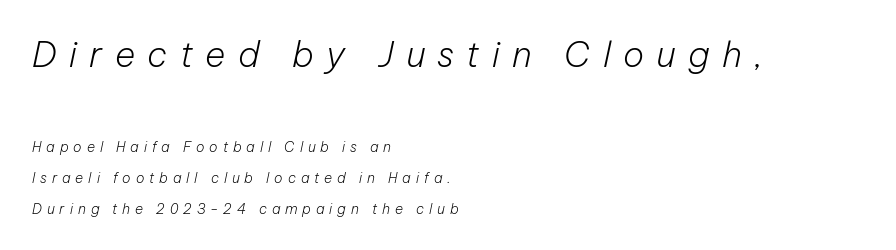
There's an unmistakable incline to the writing here. Has an underline been added? It has not. Leading: increased. Bigger letters appear in the top chunk; the bottom chunk is reduced. The lines in this sample share a left origin and differ only in where they stop.
